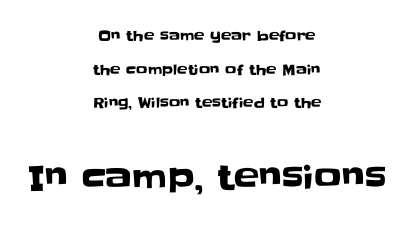
{"serif": "no", "italic": "no", "width": "normal", "stroke_contrast": "low", "x_height": "large", "monospaced": "no", "underline": "no", "align": "center", "line_spacing": "loose", "line_spacing_ratio": 2.41, "letter_spacing": "normal", "letter_spacing_em": 0.0, "larger_block": "second", "size_ratio": 2.43, "glyph_px": 34}
